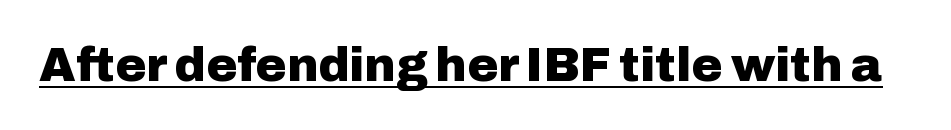
Each letter keeps its own natural width here, so spacing adapts to shape. The rendering shows plain stroke endings on the letterforms — a sans-serif design. Vertical strokes here are truly vertical. Glance below the letters and you will spot a drawn line. Is the letter spacing exaggerated? No — it looks like the ordinary default.
